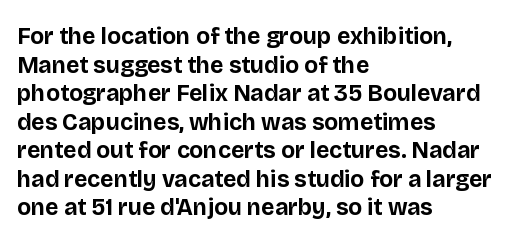
{"italic": "no", "bold": "yes", "underline": "no", "align": "left", "line_spacing_ratio": 1.24, "letter_spacing": "normal", "letter_spacing_em": 0.0, "glyph_px": 23}
